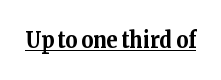
Q: Is the text bold? A: Yes.
Q: Is the text italic (slanted)? A: No, it is upright.
Q: Is the text underlined? A: Yes.
Q: Is the spacing between letters normal or unusually wide? A: Normal.
